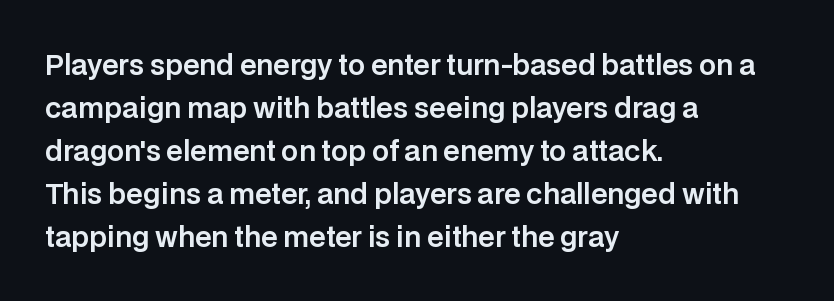
{"italic": "no", "underline": "no", "align": "left", "line_spacing": "normal", "line_spacing_ratio": 1.59, "letter_spacing": "normal", "letter_spacing_em": 0.0, "glyph_px": 27}
